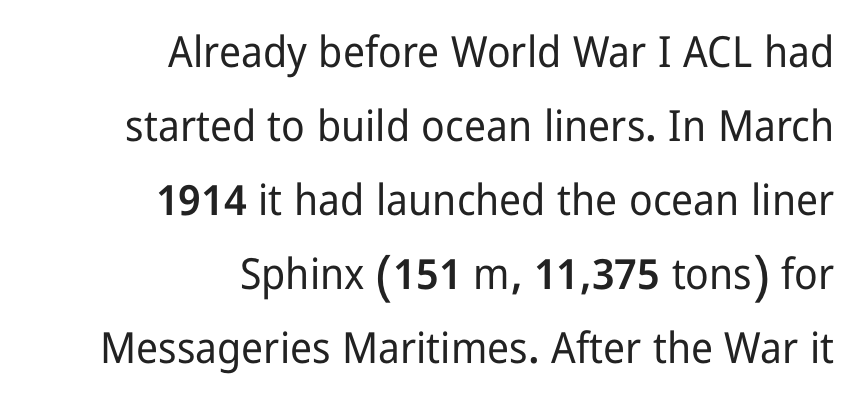
The paragraph has a hard right edge and a soft left edge. The font's upright variant was chosen for this text. Each word holds together tightly as a unit, with standard inter-letter gaps. Think of a printed novel: that variable character pitch is what you see here.
